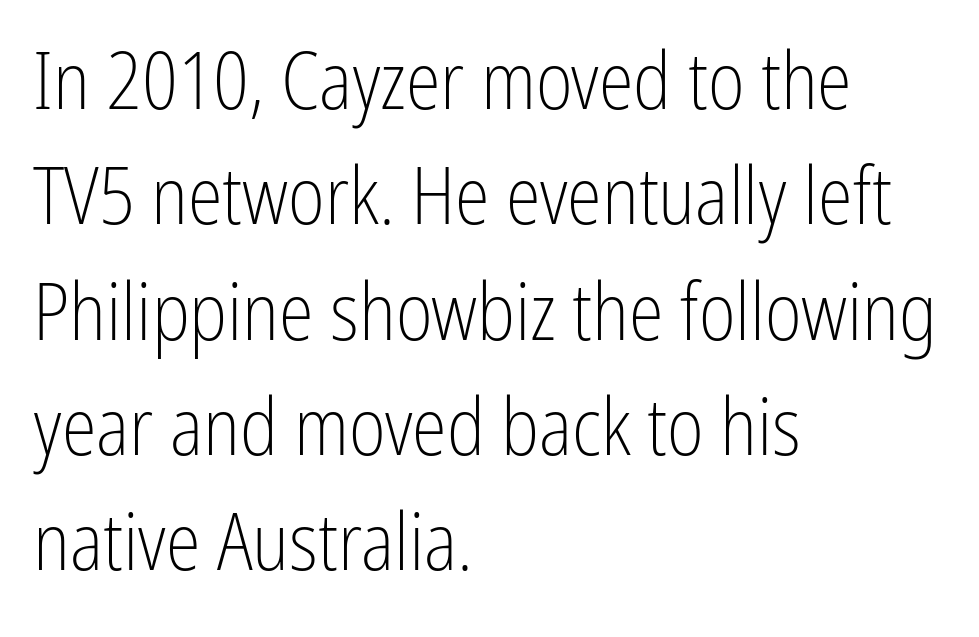
The image shows 79 px light, condensed sans-serif type, upright; set left-aligned, normal line spacing (1.46x), normal letter spacing, not underlined; low stroke contrast and a medium x-height.
